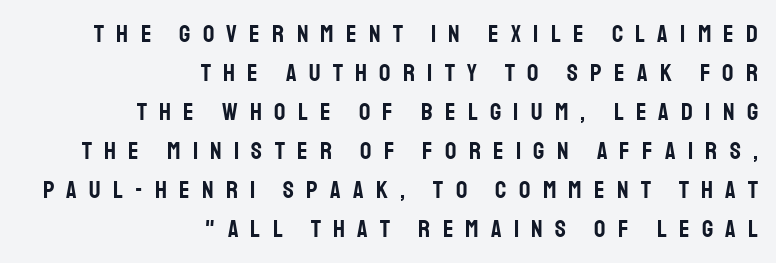
{"italic": "no", "underline": "no", "align": "right", "line_spacing": "normal", "line_spacing_ratio": 1.56, "letter_spacing": "wide", "letter_spacing_em": 0.49, "glyph_px": 25}
